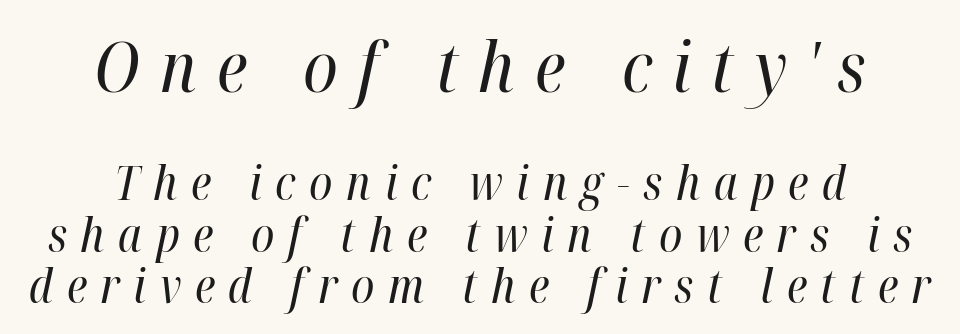
These lines huddle together more closely than default settings would place them. There's an unmistakable incline to the writing here. These lines stack symmetrically, like a column narrowing and widening about its center. The typesetting does not lean heavy: it is not bold. Looks like regular typesetting: each glyph gets only the width it needs. Does the bottom block carry the larger type? No, the top block does.
